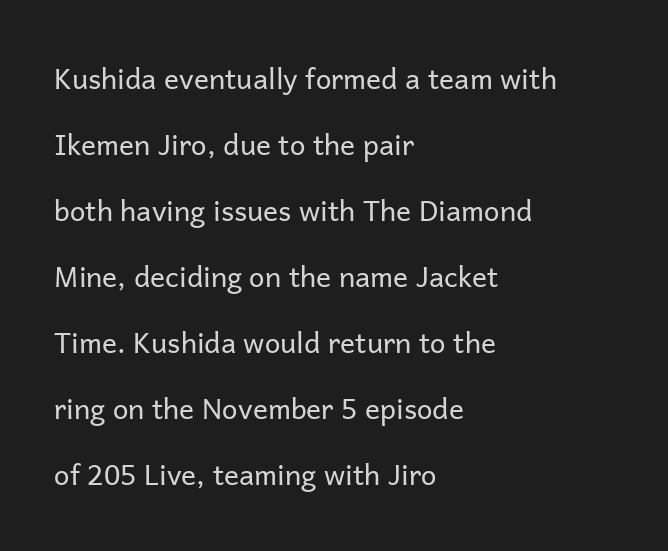
{"serif": "no", "italic": "no", "bold": "no", "weight": "regular", "width": "normal", "stroke_contrast": "low", "x_height": "medium", "monospaced": "no", "underline": "no", "align": "left", "line_spacing": "loose", "line_spacing_ratio": 2.36, "letter_spacing": "normal", "letter_spacing_em": 0.0, "glyph_px": 28}
